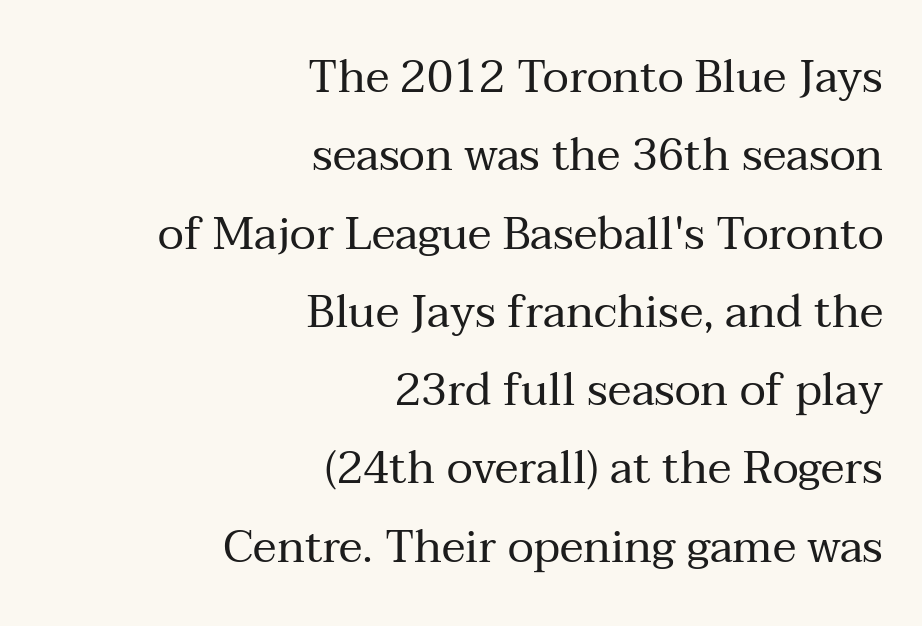
The lettering holds an erect, upright posture throughout. If you drew a ruler down the right edge, every line would touch it. Proportional: the letters do not fall into vertical columns. A typesetter would call this zero additional tracking. The letterforms sit at book weight or below. A serif font was chosen for this passage.
